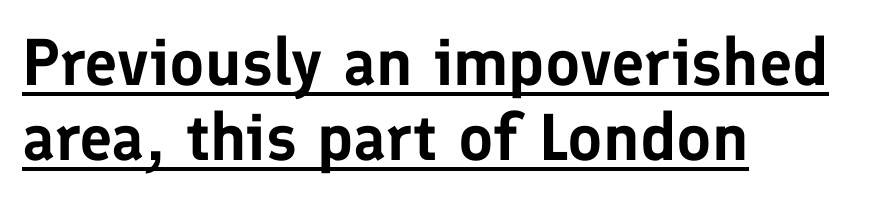
The line-height multiplier appears low, near solid setting. Each line of the rendering has a horizontal stroke beneath the glyphs. The face used here is proportionally spaced, like ordinary book or web type. The typeface chosen for these lines omits serifs.
